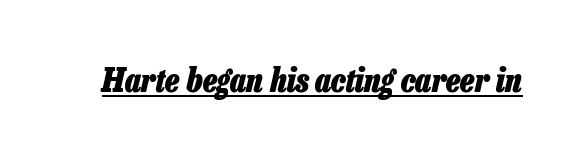
{"italic": "yes", "lean": "right", "slant_degrees": 13, "bold": "yes", "weight": "heavy", "width": "condensed", "stroke_contrast": "low", "x_height": "medium", "monospaced": "no", "underline": "yes", "letter_spacing": "normal", "letter_spacing_em": 0.0, "glyph_px": 33}
